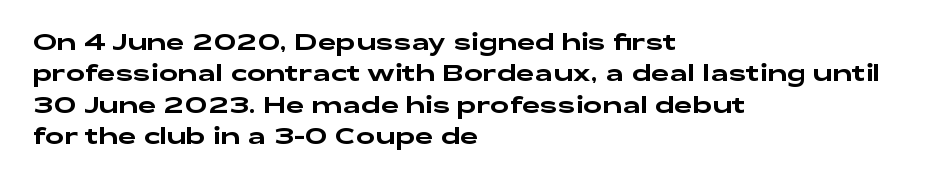
Q: Is the text italic (slanted)? A: No, it is upright.
Q: Is the text underlined? A: No.
Q: How is the paragraph aligned? A: Left-aligned.
Q: Is the spacing between letters normal or unusually wide? A: Normal.
Q: Is the spacing between lines tight, normal or loose? A: Normal.
